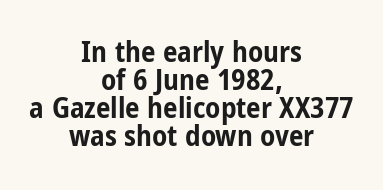
This is the regular roman posture of the typeface. What stands out about the letter spacing? Nothing — it is the standard amount. The rendering uses natural spacing where letterforms have individual widths. Descenders hang freely into open space.
